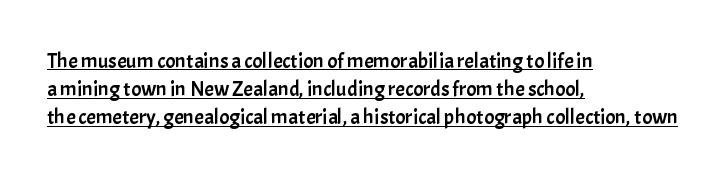
The image shows 21 px text type, upright; set left-aligned, normal line spacing (1.34x), normal letter spacing, underlined.
